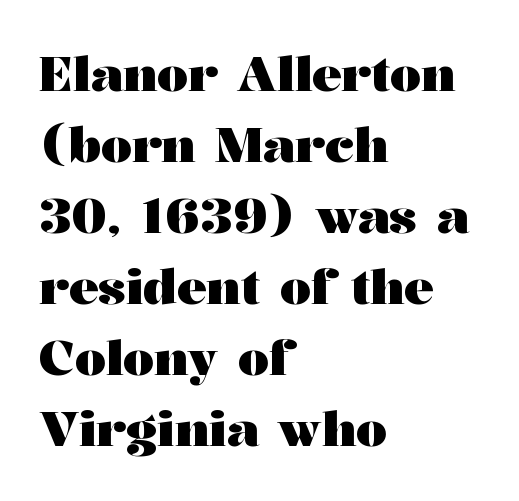
The image shows 49 px heavy, wide serif type, upright; set left-aligned, normal line spacing (1.45x), normal letter spacing, not underlined; medium stroke contrast and a medium x-height.
